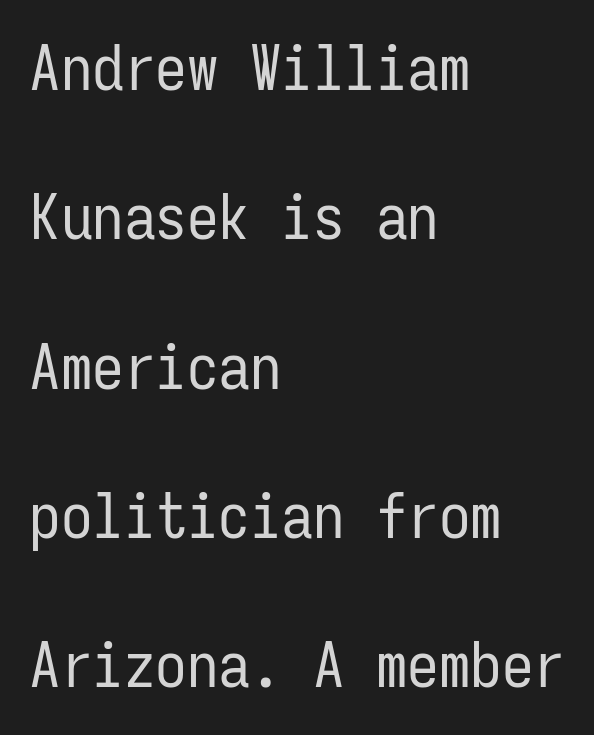
Q: Is the text bold? A: No.
Q: Is the text italic (slanted)? A: No, it is upright.
Q: Is the typeface a serif or a sans-serif typeface? A: Sans-serif.
Q: Is the text underlined? A: No.
Q: How is the paragraph aligned? A: Left-aligned.
Q: Is the spacing between letters normal or unusually wide? A: Normal.
Q: Is the spacing between lines tight, normal or loose? A: Loose.
Q: Width (condensed, normal, or wide)? A: Condensed.
Q: Stroke contrast? A: Low.
Q: x-height? A: Medium.
Q: Monospaced? A: Yes.
